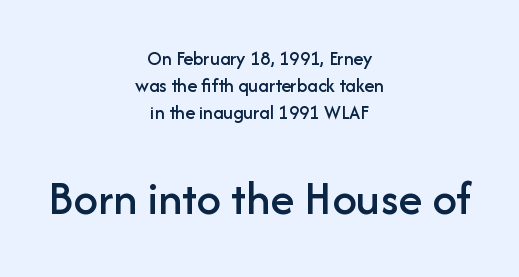
Q: Is the text italic (slanted)? A: No, it is upright.
Q: Is the typeface a serif or a sans-serif typeface? A: Sans-serif.
Q: Is the text underlined? A: No.
Q: How is the paragraph aligned? A: Centered.
Q: Is the spacing between letters normal or unusually wide? A: Normal.
Q: Is the spacing between lines tight, normal or loose? A: Normal.
Q: Which block of text is set in a larger size, the first (top) or the second (bottom)? A: The second (bottom) one.
Q: Width (condensed, normal, or wide)? A: Normal.
Q: Stroke contrast? A: Low.
Q: x-height? A: Medium.
Q: Monospaced? A: No.
